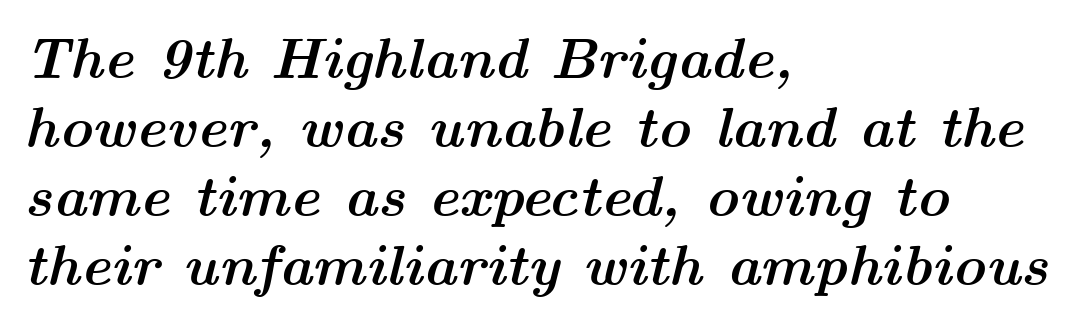
{"italic": "yes", "lean": "right", "slant_degrees": 14, "bold": "yes", "weight": "semibold", "width": "wide", "stroke_contrast": "medium", "x_height": "medium", "monospaced": "no", "underline": "no", "align": "left", "line_spacing_ratio": 1.21, "letter_spacing": "normal", "letter_spacing_em": 0.0, "glyph_px": 57}
